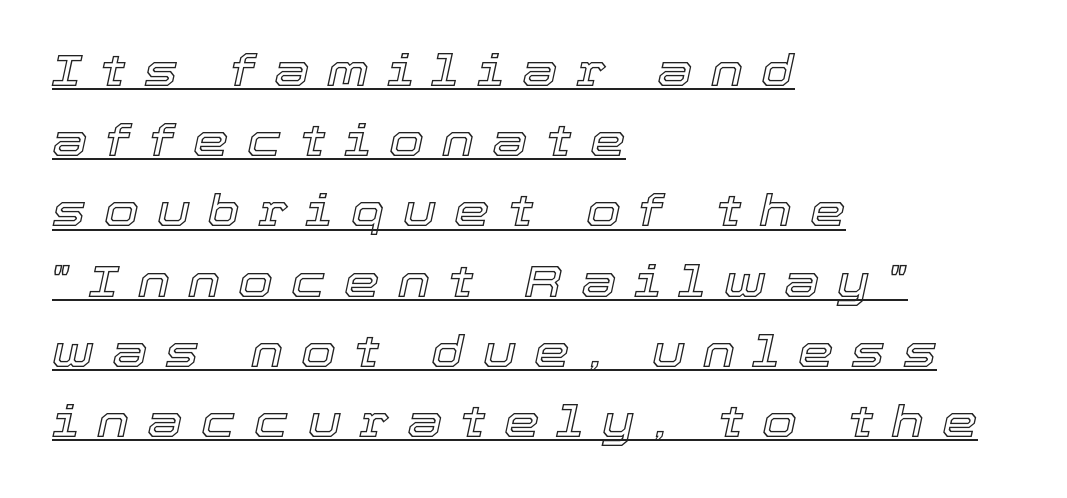
The image shows 45 px text type, italic (leaning right); set left-aligned, normal line spacing (1.56x), unusually wide letter spacing (+0.4 em), underlined; a medium x-height.
